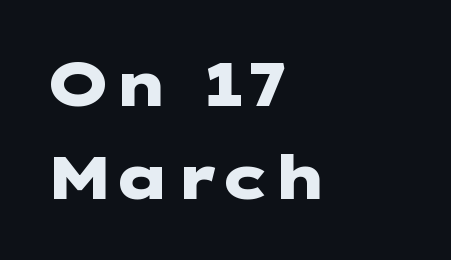
The image shows 61 px heavy, wide sans-serif type, upright; set left-aligned, normal line spacing (1.52x), normal letter spacing, not underlined; low stroke contrast and a medium x-height.
